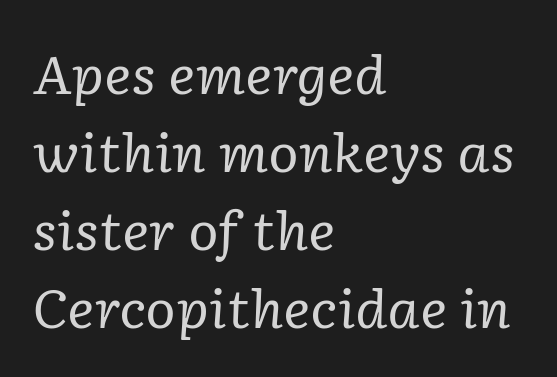
Type style note: has serifs. Clear beneath every line of the passage. Default kerning and tracking; the words read as compact shapes. The paragraph has a hard left edge and a soft right edge. Each letter keeps its own natural width here, so spacing adapts to shape.
